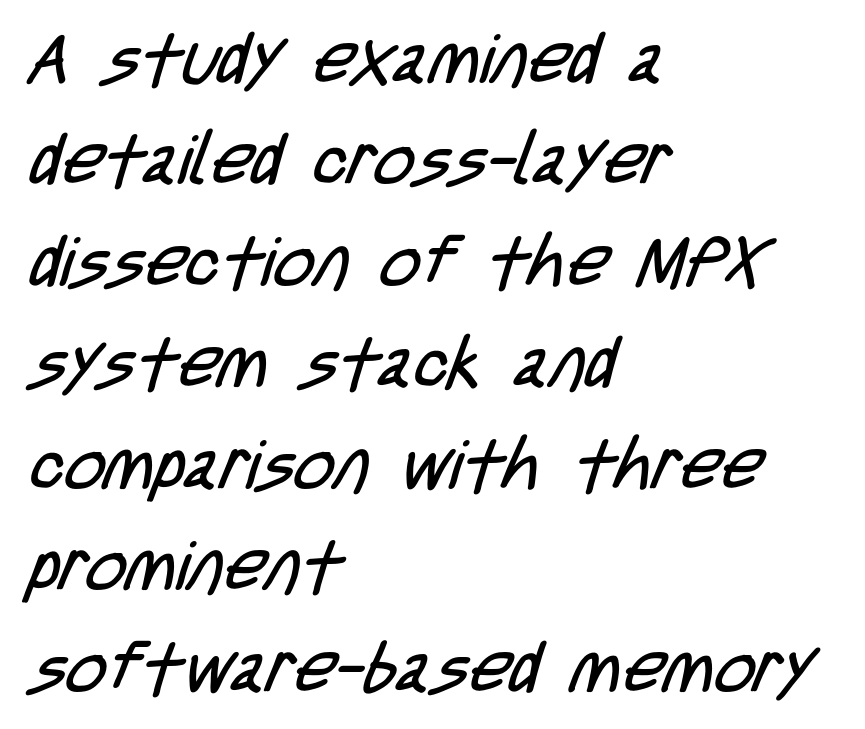
Q: Is the text bold? A: No.
Q: Is the typeface a serif or a sans-serif typeface? A: Sans-serif.
Q: Is the text underlined? A: No.
Q: How is the paragraph aligned? A: Left-aligned.
Q: Is the spacing between letters normal or unusually wide? A: Normal.
Q: Is the spacing between lines tight, normal or loose? A: Normal.
Q: Width (condensed, normal, or wide)? A: Condensed.
Q: Stroke contrast? A: Low.
Q: x-height? A: Large.
Q: Monospaced? A: No.
